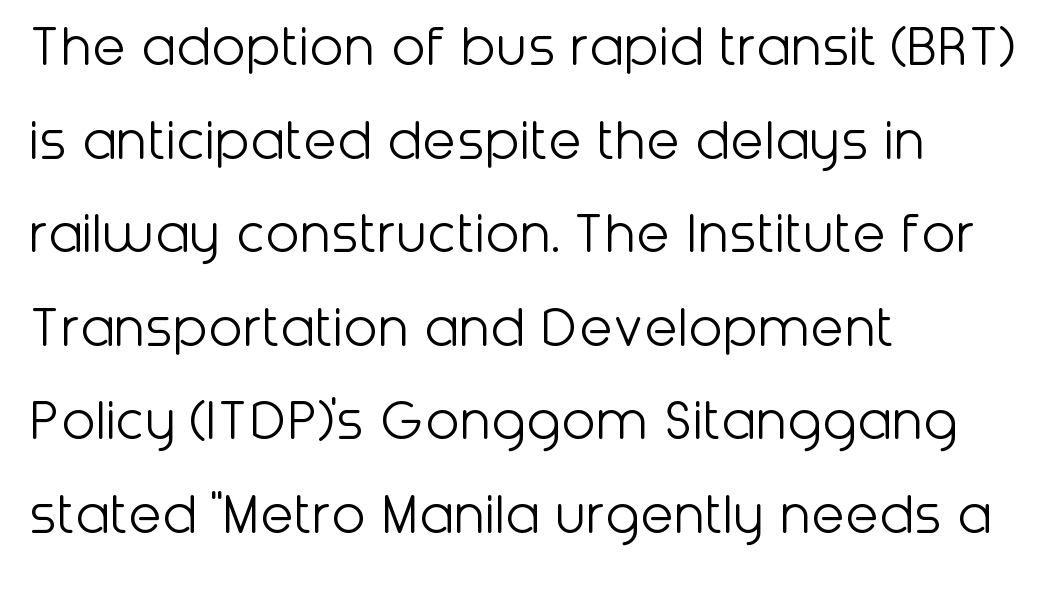
Line beginnings align vertically; line endings do not. Think of a printed novel: that variable character pitch is what you see here. Underline: absent. A typesetter would mark this as roman, not italic. This sample uses a sans-serif face.
